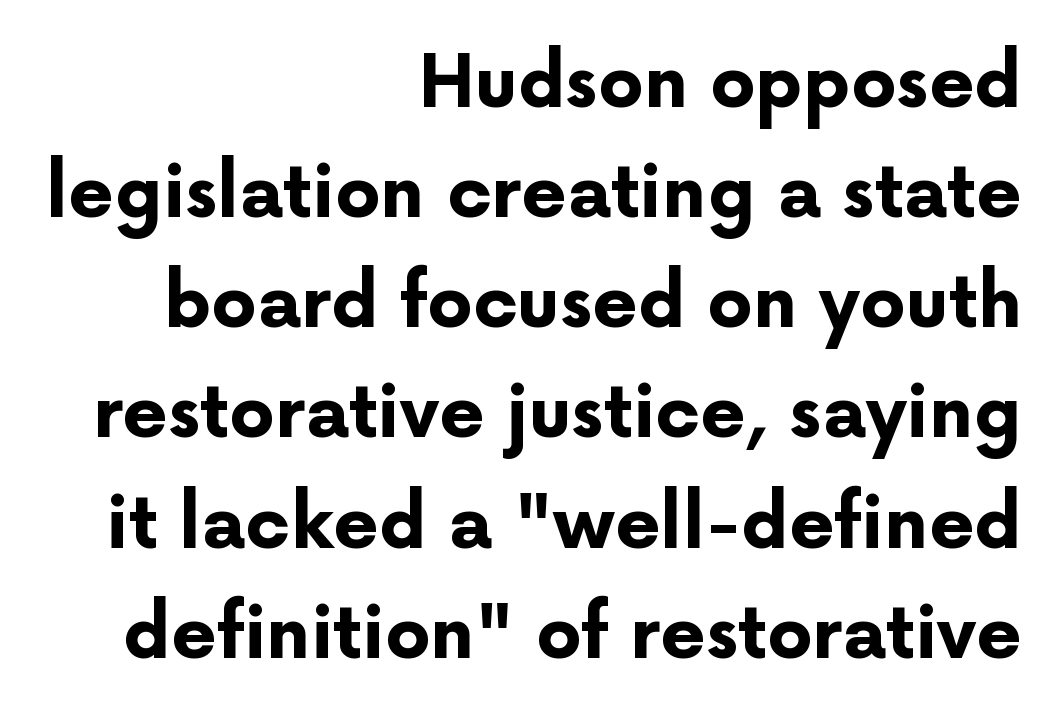
Q: Is the text bold? A: Yes.
Q: Is the text italic (slanted)? A: No, it is upright.
Q: Is the typeface a serif or a sans-serif typeface? A: Sans-serif.
Q: Is the text underlined? A: No.
Q: How is the paragraph aligned? A: Right-aligned.
Q: Is the spacing between letters normal or unusually wide? A: Normal.
Q: Is the spacing between lines tight, normal or loose? A: Normal.
Q: Width (condensed, normal, or wide)? A: Normal.
Q: Stroke contrast? A: Low.
Q: x-height? A: Medium.
Q: Monospaced? A: No.
